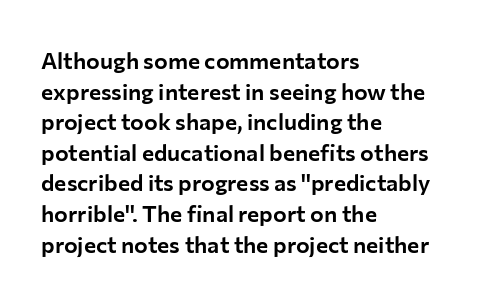
{"italic": "no", "underline": "no", "align": "left", "line_spacing": "normal", "line_spacing_ratio": 1.33, "letter_spacing": "normal", "letter_spacing_em": 0.0, "glyph_px": 23}
